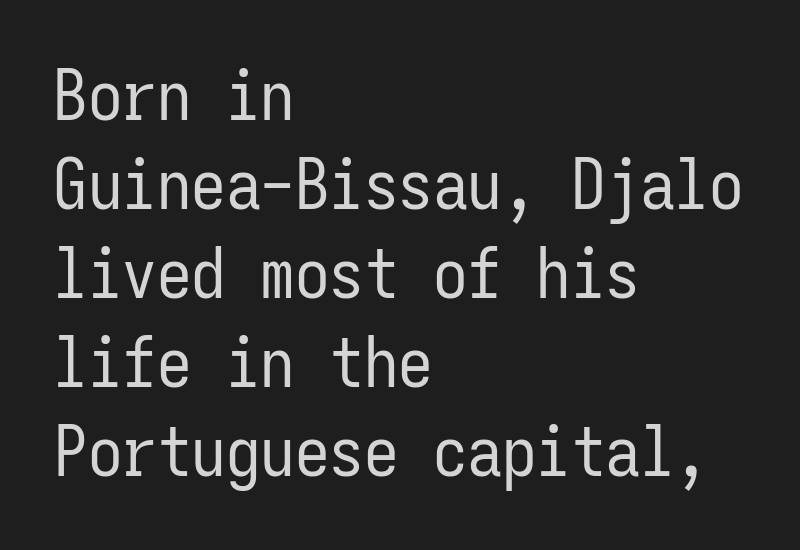
Unlike a traditional serif, this face leaves its strokes unadorned. The passage shown stacks its lines at a standard gap. Between one letter and the next there's only the usual sliver of space. This is the regular roman posture of the typeface. Caption: multi-line text, flush left, ragged right. No extra ink here — the face is not bold.
